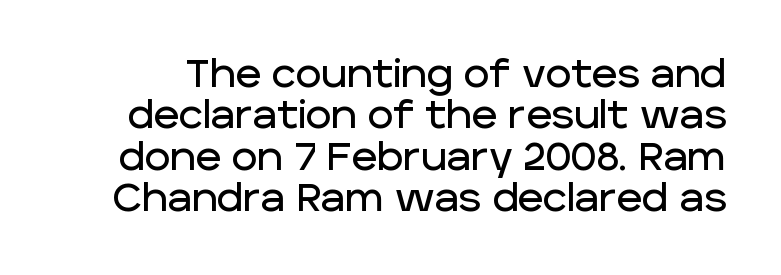
Unmarked baselines from the first word to the last. The line-height multiplier appears low, near solid setting. This is sans-serif lettering, the kind often seen on screens and signage. No italicization has been applied; the sample stays upright. Spacing verdict: proportional, widths tailored to each character. Inter-character spacing is left at the font's built-in metrics.
